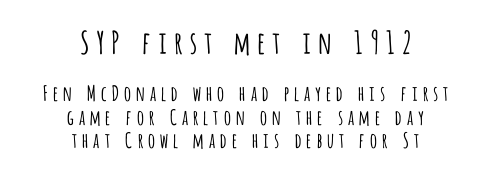
The weight would be labelled regular, book, light, or lighter still. Think of a printed novel: that variable character pitch is what you see here. A student would notice the top passage is typeset larger than what follows. Ascenders rise straight up at ninety degrees.
